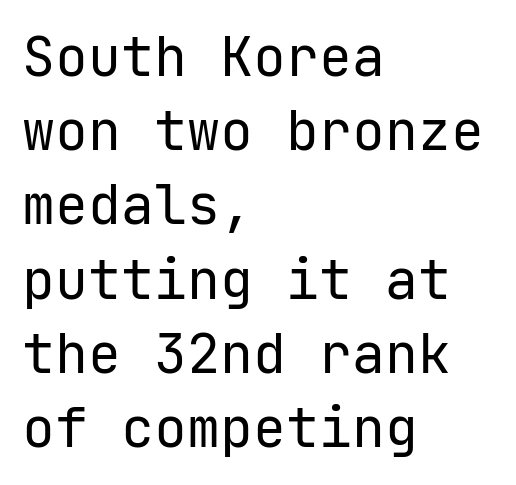
The image shows 55 px regular-weight sans-serif type, upright, monospaced; set left-aligned, normal line spacing (1.35x), normal letter spacing, not underlined; low stroke contrast and a medium x-height.
